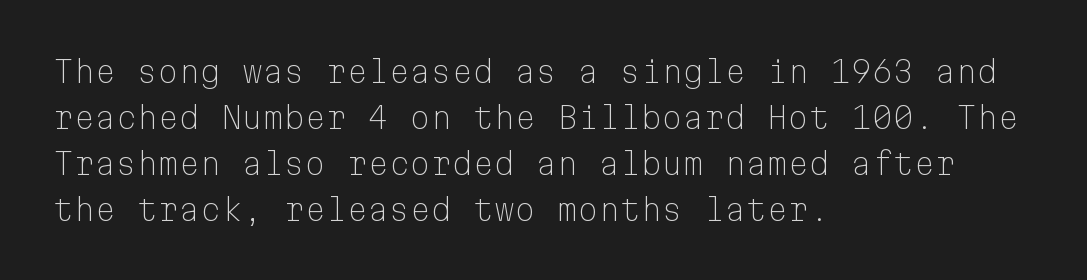
The image shows 30 px light sans-serif type, upright, monospaced; set left-aligned, normal line spacing (1.53x), normal letter spacing, not underlined; low stroke contrast and a medium x-height.
